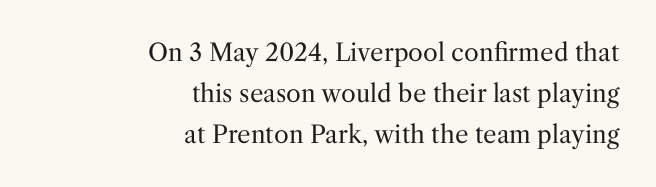
{"italic": "no", "bold": "no", "underline": "no", "align": "right", "line_spacing": "normal", "line_spacing_ratio": 1.7, "letter_spacing": "normal", "letter_spacing_em": 0.0, "glyph_px": 24}
